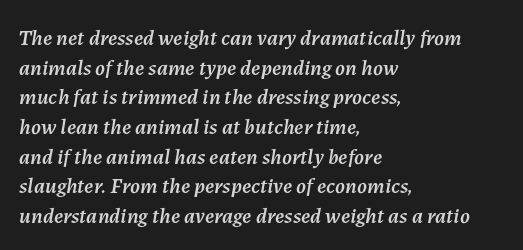
Each new line begins a customary step beneath the previous one. Compared with ordinary roman type, these characters are visibly tilted. The typesetter chose a ragged-right arrangement here. There is no visible air inserted between adjacent glyphs. Words float on clear page, feet unadorned.
